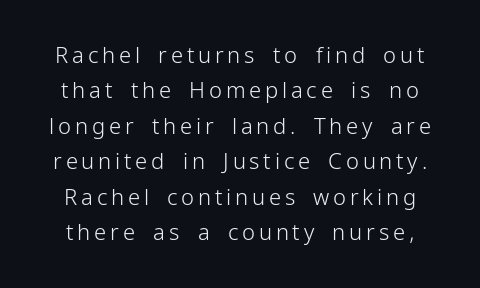
{"italic": "no", "bold": "no", "underline": "no", "line_spacing": "normal", "line_spacing_ratio": 1.61, "glyph_px": 22}
